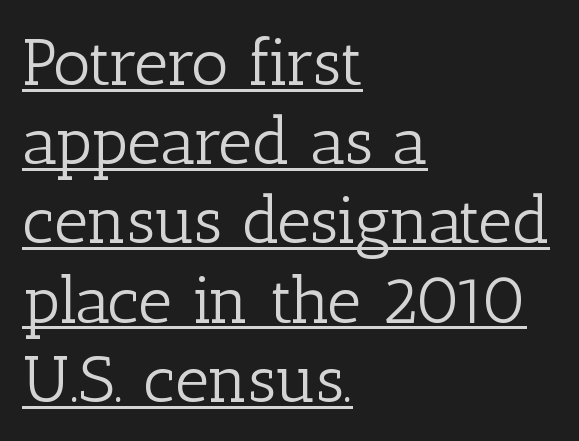
A student would call this left alignment; a typographer would say flush left, rag right. Decoration check: the copy is underlined. In terms of letterspacing, this is plain default setting. No letter is thick-stroked: the sample isn't bold. In terms of letterform style, serifs are clearly present. The face used here is proportionally spaced, like ordinary book or web type.
